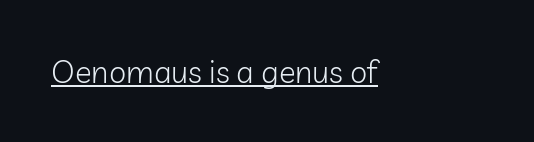
{"serif": "no", "italic": "no", "bold": "no", "weight": "light", "width": "normal", "stroke_contrast": "low", "x_height": "medium", "monospaced": "no", "underline": "yes", "letter_spacing": "normal", "letter_spacing_em": 0.0, "glyph_px": 31}
